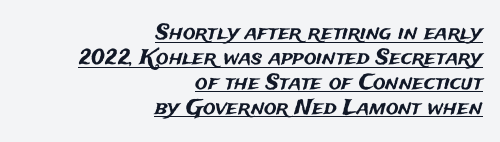
Each word holds together tightly as a unit, with standard inter-letter gaps. A continuous stroke trails under the words, as in a hyperlink. This sample is right-justified, so line beginnings fall wherever the words allow.
